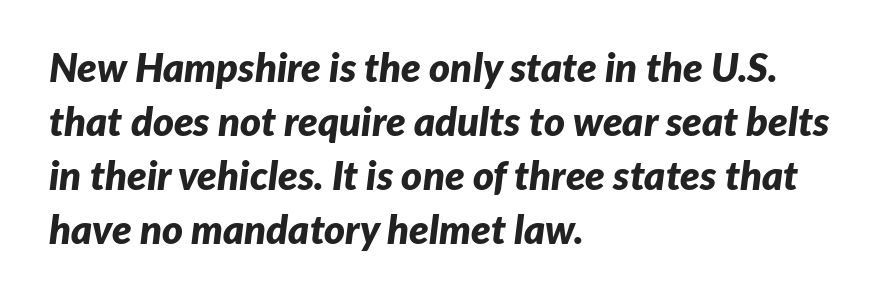
The image shows 40 px bold type, italic (leaning right); set left-aligned, normal line spacing (1.35x), normal letter spacing, not underlined; low stroke contrast and a medium x-height.
